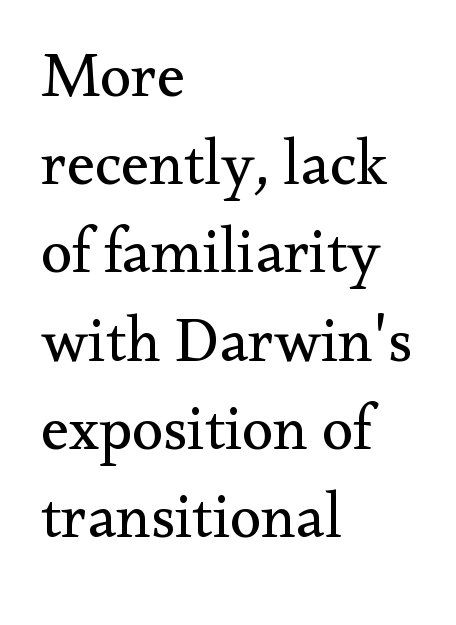
Q: Is the text bold? A: No.
Q: Is the text italic (slanted)? A: No, it is upright.
Q: Is the typeface a serif or a sans-serif typeface? A: Serif.
Q: Is the text underlined? A: No.
Q: How is the paragraph aligned? A: Left-aligned.
Q: Is the spacing between letters normal or unusually wide? A: Normal.
Q: Is the spacing between lines tight, normal or loose? A: Normal.
Q: Width (condensed, normal, or wide)? A: Normal.
Q: Stroke contrast? A: Medium.
Q: x-height? A: Small.
Q: Monospaced? A: No.
